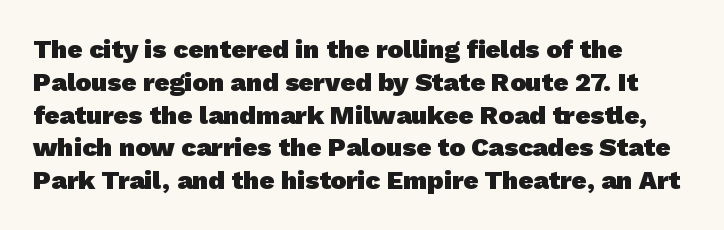
{"bold": "yes", "underline": "no", "align": "left", "line_spacing": "normal", "line_spacing_ratio": 1.26, "letter_spacing": "normal", "letter_spacing_em": 0.0, "glyph_px": 26}
